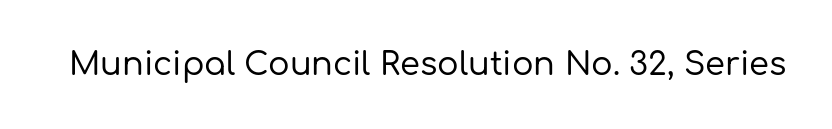
Q: Is the text italic (slanted)? A: No, it is upright.
Q: Is the typeface a serif or a sans-serif typeface? A: Sans-serif.
Q: Is the text underlined? A: No.
Q: Is the spacing between letters normal or unusually wide? A: Normal.
Q: Width (condensed, normal, or wide)? A: Normal.
Q: Stroke contrast? A: Low.
Q: x-height? A: Medium.
Q: Monospaced? A: No.
